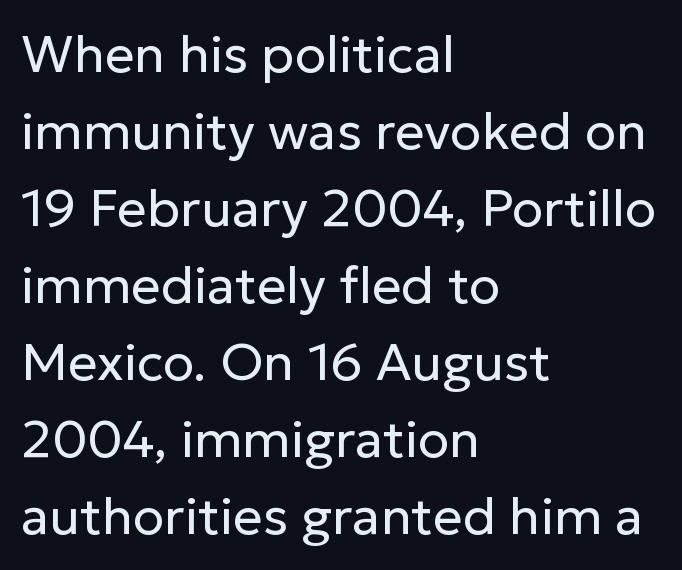
The image shows 52 px regular-weight sans-serif type, upright; set left-aligned, normal line spacing (1.48x), normal letter spacing, not underlined; low stroke contrast and a medium x-height.
